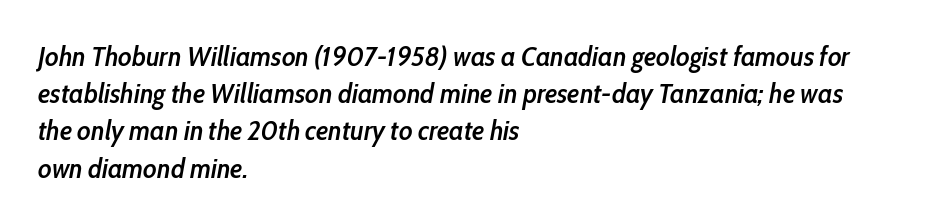
Q: Is the text bold? A: Semi-bold.
Q: Is the text italic (slanted)? A: Yes, it leans right by about 10 degrees.
Q: Is the text underlined? A: No.
Q: How is the paragraph aligned? A: Left-aligned.
Q: Is the spacing between letters normal or unusually wide? A: Normal.
Q: Is the spacing between lines tight, normal or loose? A: Normal.
Q: Width (condensed, normal, or wide)? A: Condensed.
Q: Stroke contrast? A: Low.
Q: x-height? A: Medium.
Q: Monospaced? A: No.
